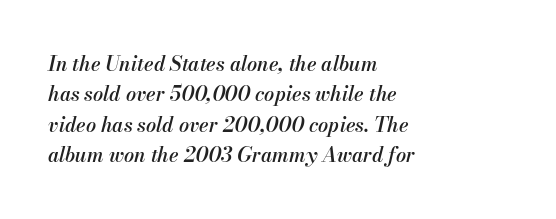
The image shows 20 px text type, italic (leaning right); set left-aligned, normal line spacing (1.52x), normal letter spacing, not underlined.
